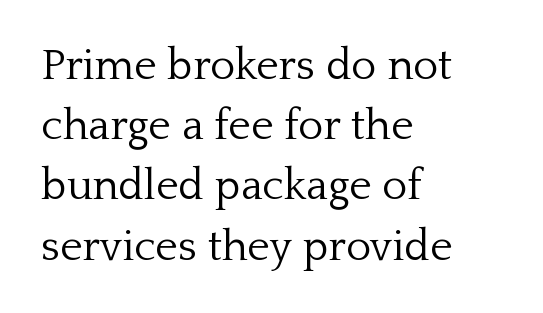
The image shows 43 px light serif type, upright; set left-aligned, normal line spacing (1.4x), normal letter spacing, not underlined; low stroke contrast and a medium x-height.
